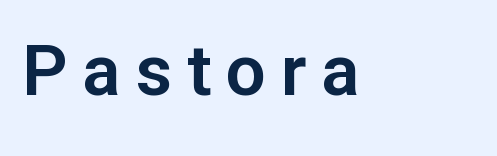
Q: Is the text italic (slanted)? A: No, it is upright.
Q: Is the typeface a serif or a sans-serif typeface? A: Sans-serif.
Q: Is the text underlined? A: No.
Q: How is the paragraph aligned? A: Left-aligned.
Q: Is the spacing between letters normal or unusually wide? A: Unusually wide.
Q: Width (condensed, normal, or wide)? A: Normal.
Q: Stroke contrast? A: Low.
Q: x-height? A: Medium.
Q: Monospaced? A: No.
